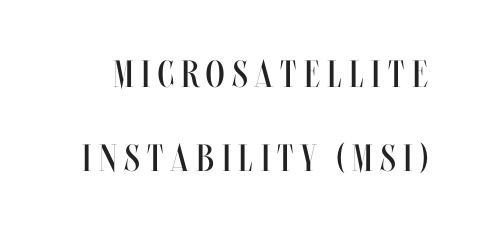
The passage shown is typed in a proportional face where columns would drift. The passage shown is not bold in any degree. The tracking jumps out immediately: characters are airy and widely separated. If you drew a line through each stem, it would be perfectly vertical.
